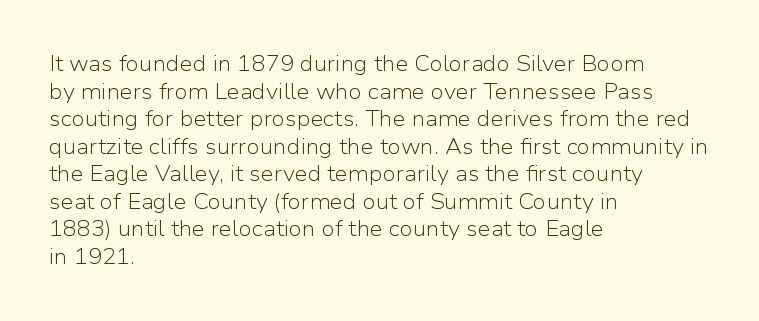
{"italic": "no", "bold": "no", "underline": "no", "align": "left", "line_spacing": "normal", "line_spacing_ratio": 1.31, "letter_spacing": "normal", "letter_spacing_em": 0.0, "glyph_px": 21}
